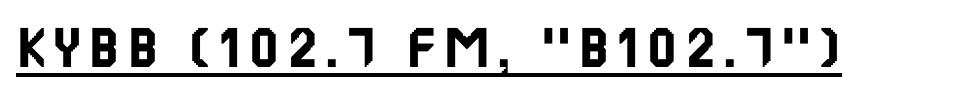
{"serif": "no", "width": "normal", "stroke_contrast": "low", "x_height": "small", "monospaced": "no", "underline": "yes", "glyph_px": 67}
